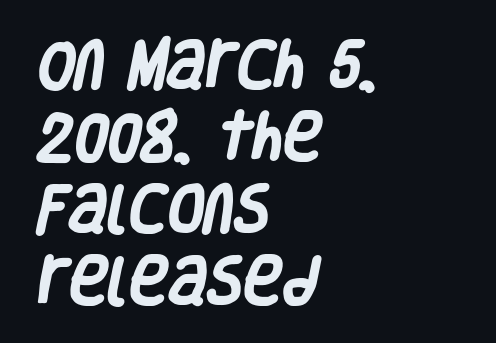
The image shows 53 px heavy, condensed sans-serif type; set left-aligned, normal line spacing (1.36x), normal letter spacing, not underlined; low stroke contrast and a large x-height.
